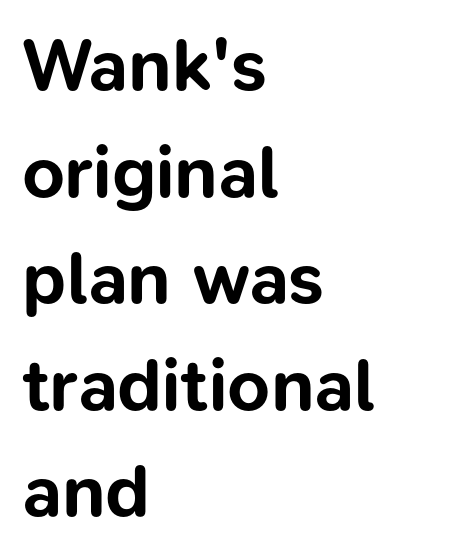
The image shows 74 px bold sans-serif type, upright; set left-aligned, normal line spacing (1.44x), normal letter spacing, not underlined; low stroke contrast and a medium x-height.
